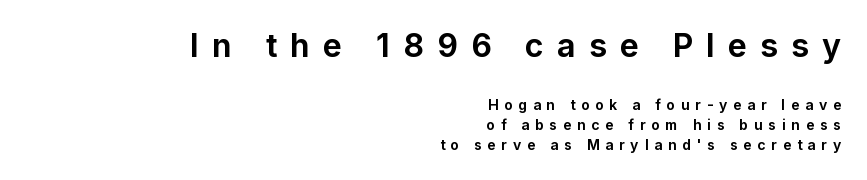
{"serif": "no", "italic": "no", "bold": "yes", "weight": "bold", "width": "normal", "stroke_contrast": "low", "x_height": "medium", "monospaced": "no", "underline": "no", "align": "right", "line_spacing": "normal", "line_spacing_ratio": 1.4, "letter_spacing": "wide", "letter_spacing_em": 0.41, "larger_block": "first", "size_ratio": 2.29, "glyph_px": 32}
